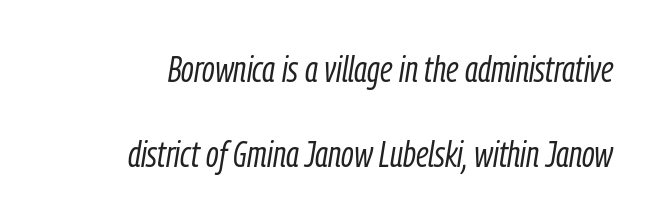
Q: Is the text bold? A: No.
Q: Is the text italic (slanted)? A: Yes, it leans right by about 9 degrees.
Q: Is the text underlined? A: No.
Q: Is the spacing between letters normal or unusually wide? A: Normal.
Q: Is the spacing between lines tight, normal or loose? A: Loose.
Q: Width (condensed, normal, or wide)? A: Condensed.
Q: Stroke contrast? A: Low.
Q: x-height? A: Medium.
Q: Monospaced? A: No.
